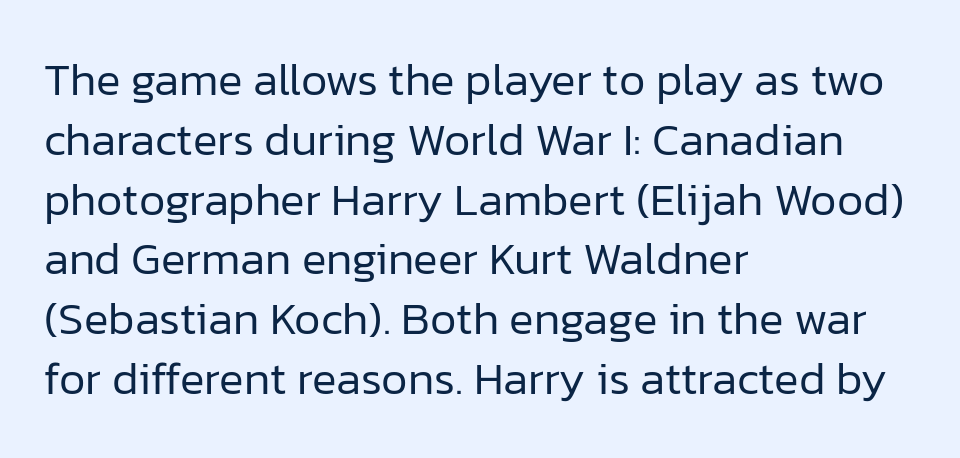
Letters rest on an invisible, unmarked baseline. A typesetter would call this proportional, since set widths differ per character. This rendering uses left alignment, leaving the right contour irregular. No extra ink here — the face is not bold.
